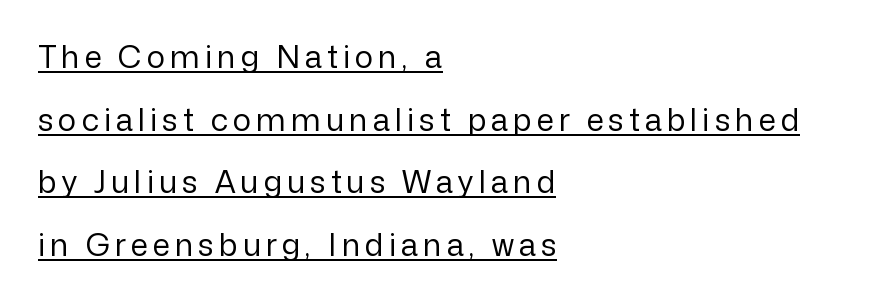
When letters stand straight like this, we call the style roman or upright. Does the type have serifs? No, each stem ends abruptly. The block of text is sparse from top to bottom, with ample space between rows. The rendering uses natural spacing where letterforms have individual widths. Does a line run under the words? Yes, clearly. The typesetter chose a ragged-right arrangement here.
